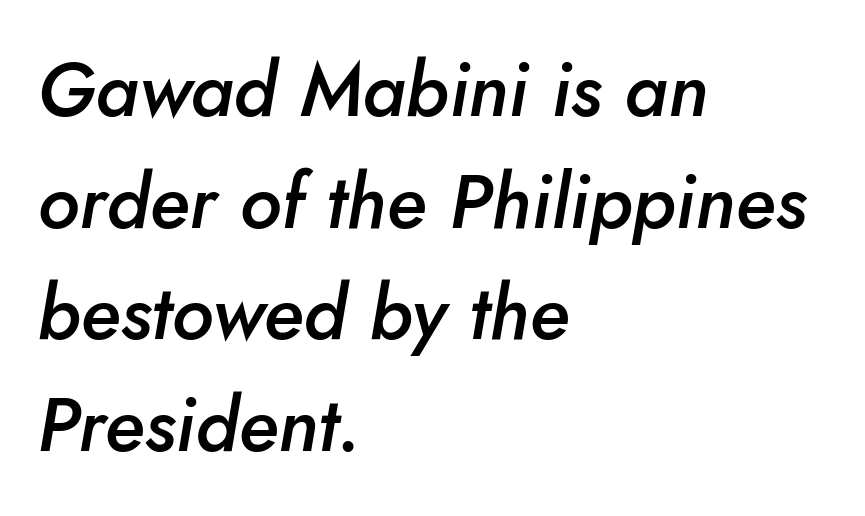
Honestly, the row spacing looks completely unremarkable. Varying glyph widths throughout — classic text-font behaviour. Observe the ordinary spacing: letters are neighbours, not strangers. Weight check: semibold — heavier than regular, not quite bold. Teacher's note: observe the even left margin — that is flush-left alignment.
